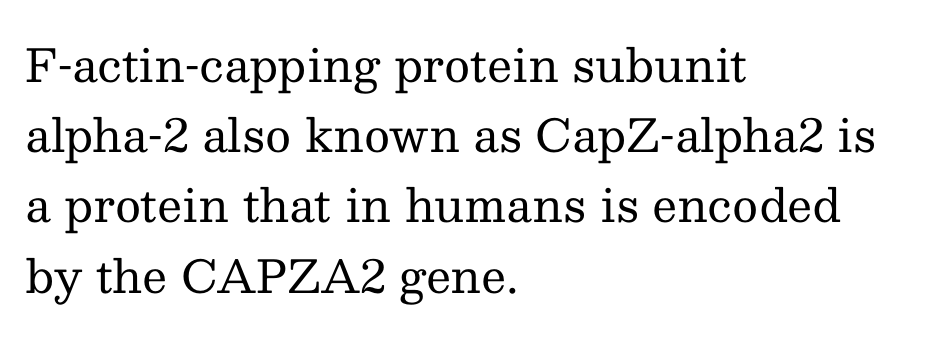
The image shows 45 px regular-weight serif type, upright; set left-aligned, normal line spacing (1.56x), normal letter spacing, not underlined; medium stroke contrast and a medium x-height.
